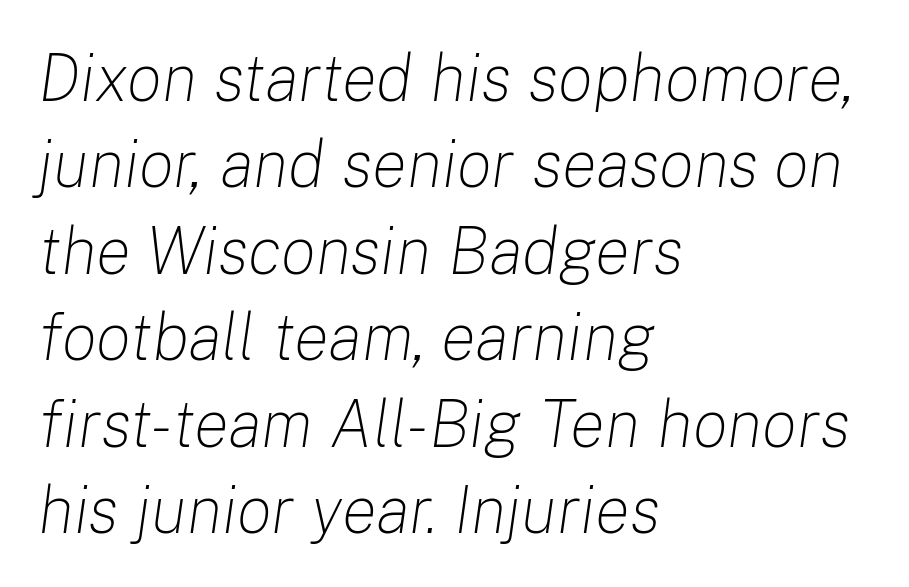
The image shows 66 px light type, italic (leaning right); set left-aligned, normal line spacing (1.31x), normal letter spacing, not underlined; low stroke contrast and a medium x-height.
